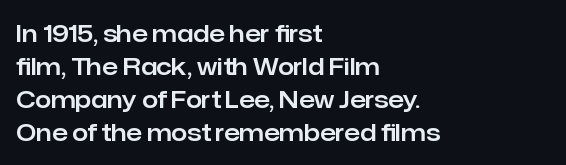
{"italic": "no", "underline": "no", "align": "left", "line_spacing": "normal", "line_spacing_ratio": 1.43, "letter_spacing": "normal", "letter_spacing_em": 0.0, "glyph_px": 23}
